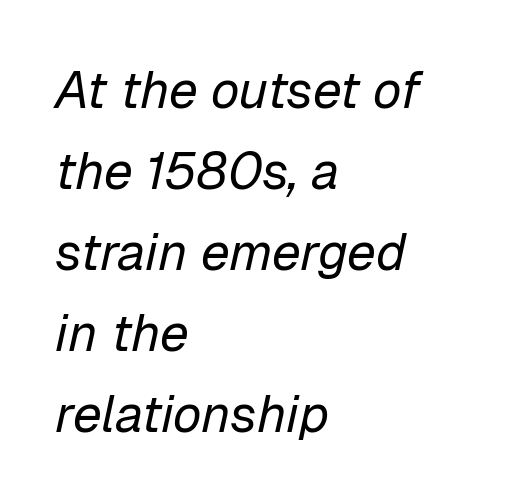
{"italic": "yes", "lean": "right", "slant_degrees": 12, "bold": "no", "weight": "regular", "width": "normal", "stroke_contrast": "low", "x_height": "medium", "monospaced": "no", "underline": "no", "align": "left", "line_spacing": "normal", "line_spacing_ratio": 1.56, "letter_spacing": "normal", "letter_spacing_em": 0.0, "glyph_px": 52}
